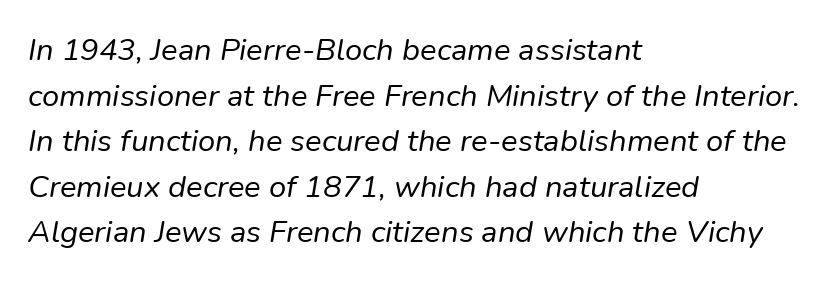
Q: Is the text bold? A: No.
Q: Is the text italic (slanted)? A: Yes, it leans right by about 9 degrees.
Q: Is the text underlined? A: No.
Q: How is the paragraph aligned? A: Left-aligned.
Q: Is the spacing between letters normal or unusually wide? A: Normal.
Q: Is the spacing between lines tight, normal or loose? A: Normal.
Q: Width (condensed, normal, or wide)? A: Normal.
Q: Stroke contrast? A: Low.
Q: x-height? A: Medium.
Q: Monospaced? A: No.
